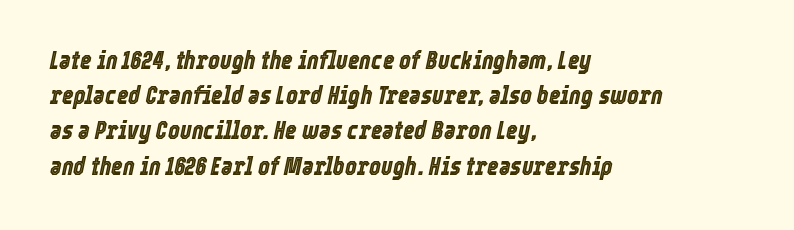
Q: Is the text italic (slanted)? A: Yes, it leans right by about 12 degrees.
Q: Is the text underlined? A: No.
Q: How is the paragraph aligned? A: Left-aligned.
Q: Is the spacing between letters normal or unusually wide? A: Normal.
Q: Is the spacing between lines tight, normal or loose? A: Normal.
